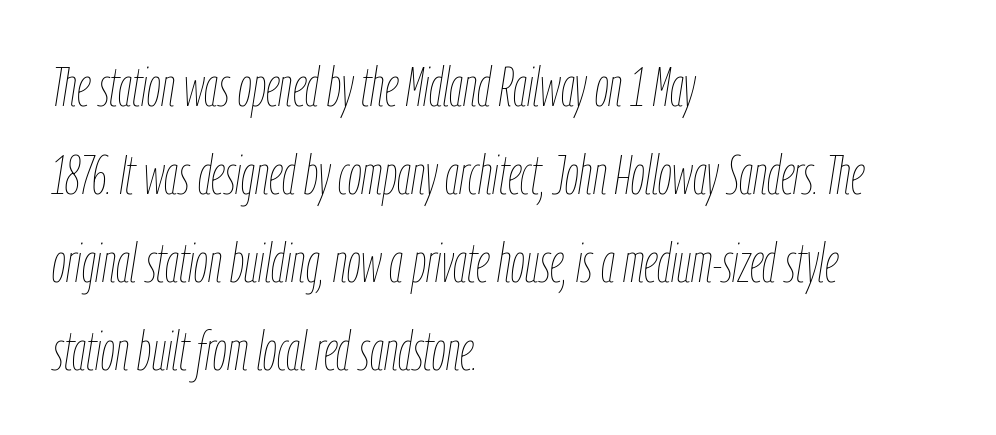
When letters slant like this, we call the style italic. No extra ink here — the face is not bold. The face used here is proportionally spaced, like ordinary book or web type. Each word holds together tightly as a unit, with standard inter-letter gaps. The rows are spaced the way most documents space them.
